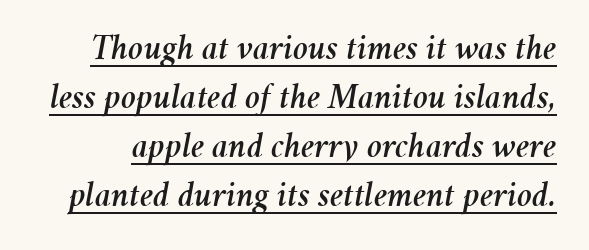
This is underlined copy, the kind a proofreader might mark for attention. If you measured baseline to baseline, you'd find a middling distance. The glyphs look as if they've been sheared to an angle. The letters advance in unequal steps, a hallmark of proportional type. The letterforms sit shoulder to shoulder at normal distance.
